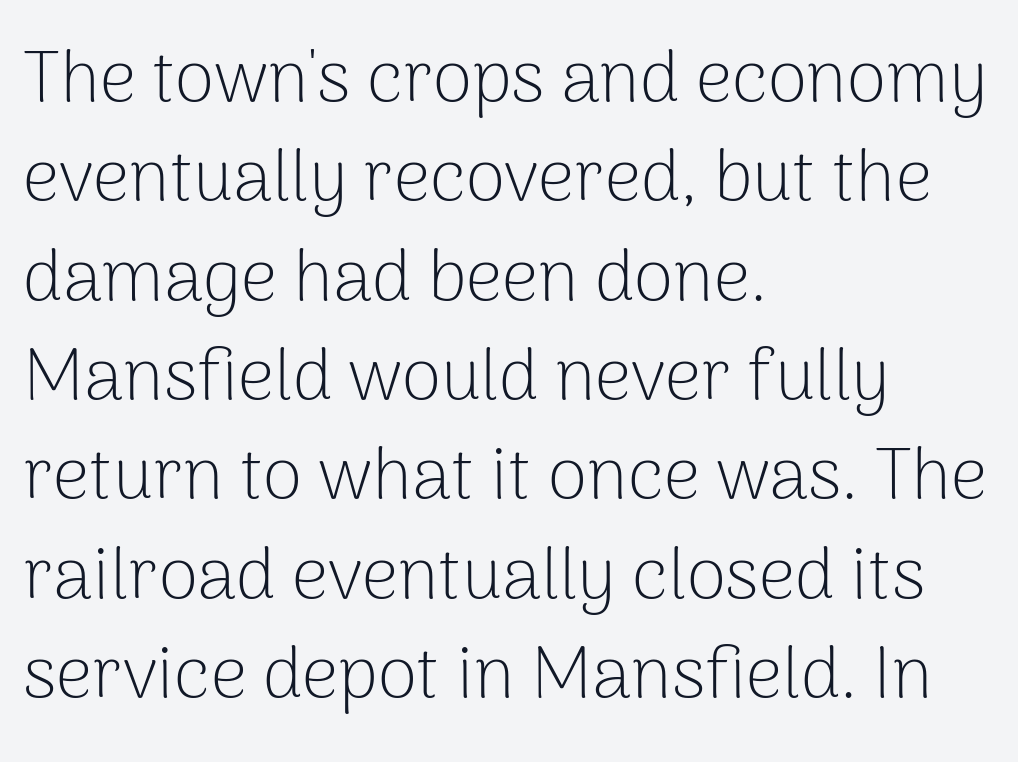
The image shows 72 px light sans-serif type, upright; set left-aligned, normal line spacing (1.38x), normal letter spacing, not underlined; low stroke contrast and a medium x-height.
